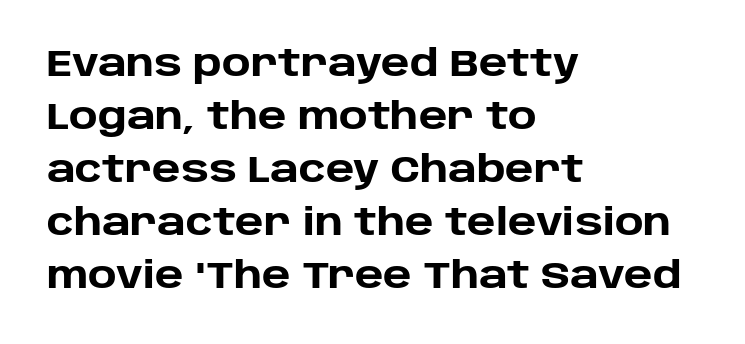
{"serif": "no", "italic": "no", "bold": "yes", "weight": "heavy", "width": "normal", "stroke_contrast": "low", "x_height": "large", "monospaced": "no", "underline": "no", "align": "left", "line_spacing": "normal", "line_spacing_ratio": 1.47, "letter_spacing": "normal", "letter_spacing_em": 0.0, "glyph_px": 36}
